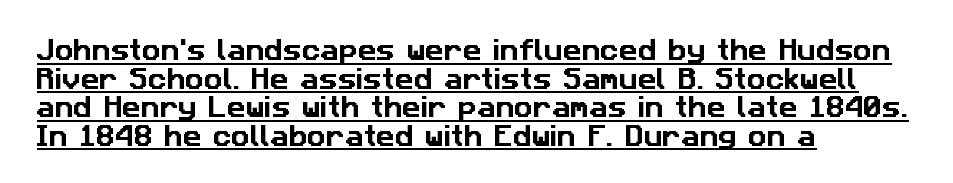
A typesetter would call this zero additional tracking. Compared with a centered layout, this one pins lines to the left instead. Notice how a bar underscores the lettering throughout.
